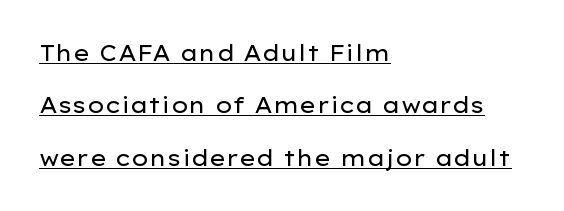
The image shows 22 px text type, upright; set left-aligned, loose line spacing (2.38x), normal letter spacing, underlined.
